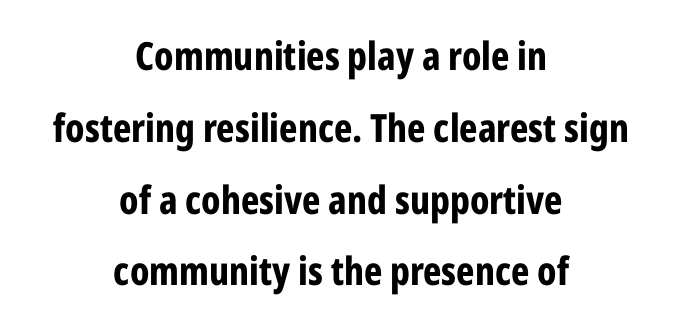
{"serif": "no", "italic": "no", "bold": "yes", "weight": "bold", "width": "condensed", "stroke_contrast": "low", "x_height": "medium", "monospaced": "no", "underline": "no", "align": "center", "line_spacing_ratio": 1.84, "letter_spacing": "normal", "letter_spacing_em": 0.0, "glyph_px": 39}
